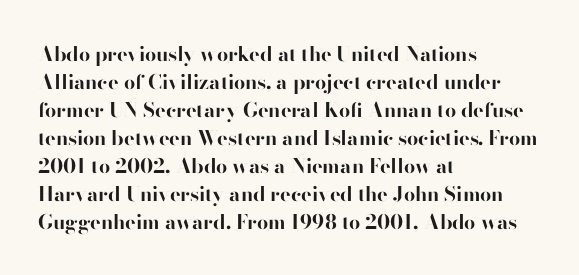
Q: Is the text bold? A: Yes.
Q: Is the text italic (slanted)? A: No, it is upright.
Q: Is the text underlined? A: No.
Q: How is the paragraph aligned? A: Left-aligned.
Q: Is the spacing between letters normal or unusually wide? A: Normal.
Q: Is the spacing between lines tight, normal or loose? A: Normal.
